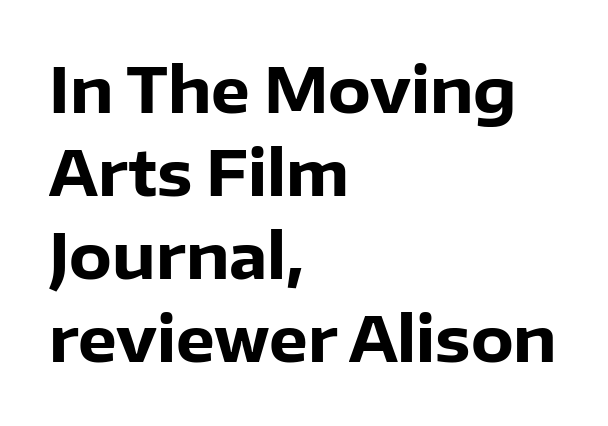
Q: Is the text bold? A: Yes.
Q: Is the text italic (slanted)? A: No, it is upright.
Q: Is the typeface a serif or a sans-serif typeface? A: Sans-serif.
Q: Is the text underlined? A: No.
Q: How is the paragraph aligned? A: Left-aligned.
Q: Is the spacing between letters normal or unusually wide? A: Normal.
Q: Is the spacing between lines tight, normal or loose? A: Normal.
Q: Width (condensed, normal, or wide)? A: Normal.
Q: Stroke contrast? A: Low.
Q: x-height? A: Medium.
Q: Monospaced? A: No.
